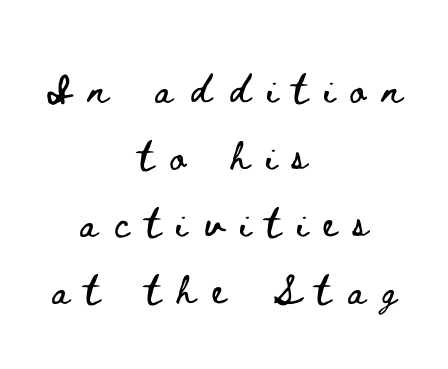
The image shows 36 px wide type; set centered, line spacing 1.86x, unusually wide letter spacing (+0.47 em), not underlined; low stroke contrast and a small x-height.
